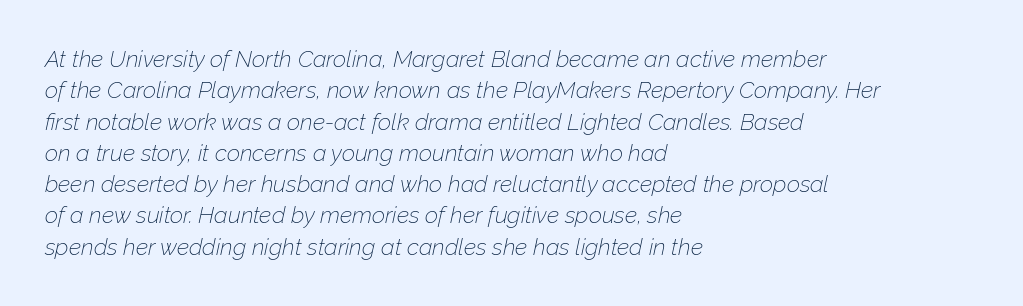
{"italic": "yes", "lean": "right", "slant_degrees": 12, "bold": "no", "underline": "no", "align": "left", "line_spacing": "normal", "line_spacing_ratio": 1.36, "letter_spacing": "normal", "letter_spacing_em": 0.0, "glyph_px": 23}
